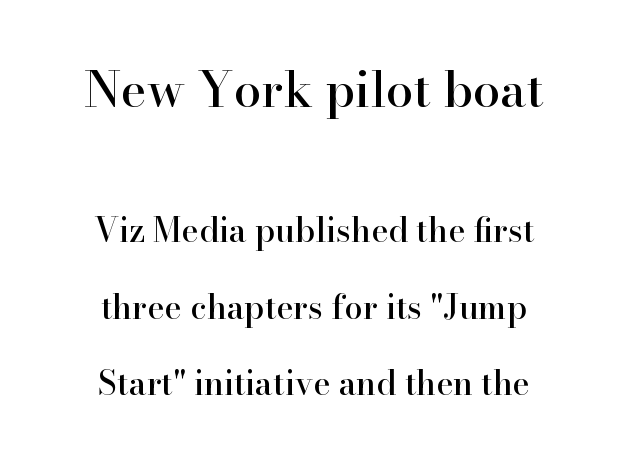
The image shows 49 px serif type, upright; set centered, loose line spacing (2.31x), normal letter spacing, not underlined; the first (top) block is 1.48x larger; high stroke contrast and a small x-height.
